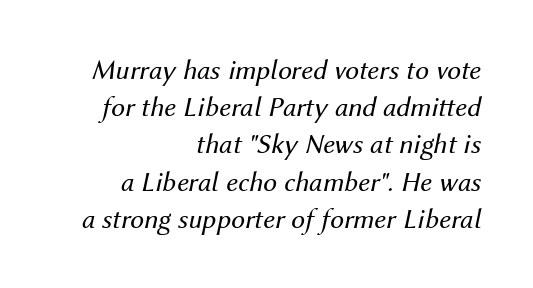
Q: Is the text bold? A: No.
Q: Is the text italic (slanted)? A: Yes, it leans right by about 12 degrees.
Q: Is the text underlined? A: No.
Q: How is the paragraph aligned? A: Right-aligned.
Q: Is the spacing between letters normal or unusually wide? A: Normal.
Q: Is the spacing between lines tight, normal or loose? A: Normal.
Q: Width (condensed, normal, or wide)? A: Normal.
Q: Stroke contrast? A: Medium.
Q: x-height? A: Medium.
Q: Monospaced? A: No.
